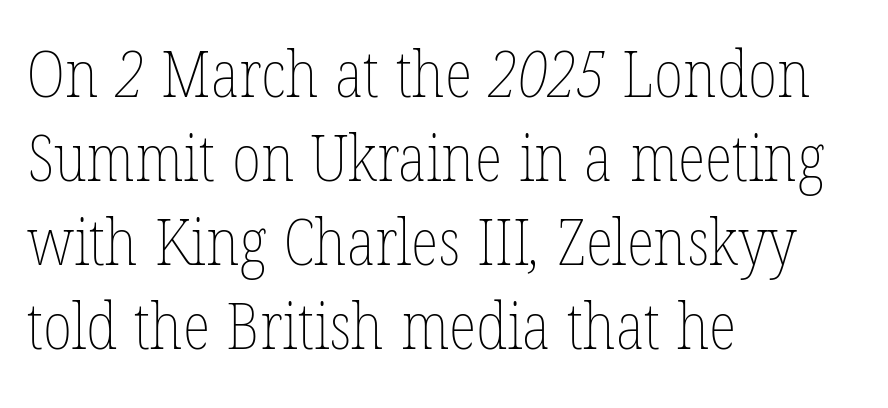
Q: Is the text bold? A: No.
Q: Is the text underlined? A: No.
Q: How is the paragraph aligned? A: Left-aligned.
Q: Is the spacing between letters normal or unusually wide? A: Normal.
Q: Is the spacing between lines tight, normal or loose? A: Normal.
Q: Width (condensed, normal, or wide)? A: Condensed.
Q: Stroke contrast? A: Low.
Q: x-height? A: Medium.
Q: Monospaced? A: No.
